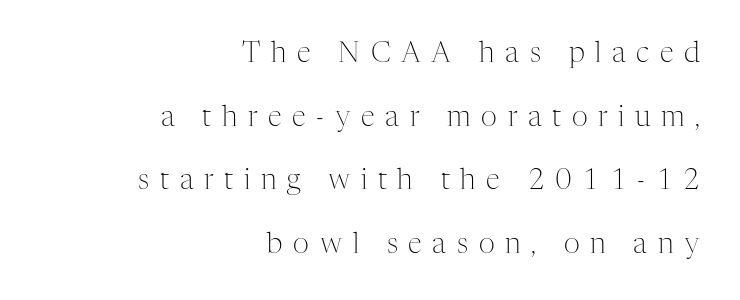
{"serif": "yes", "italic": "no", "bold": "no", "weight": "light", "width": "normal", "stroke_contrast": "medium", "x_height": "medium", "monospaced": "no", "underline": "no", "align": "right", "line_spacing": "loose", "line_spacing_ratio": 2.27, "letter_spacing": "wide", "letter_spacing_em": 0.38, "glyph_px": 28}
